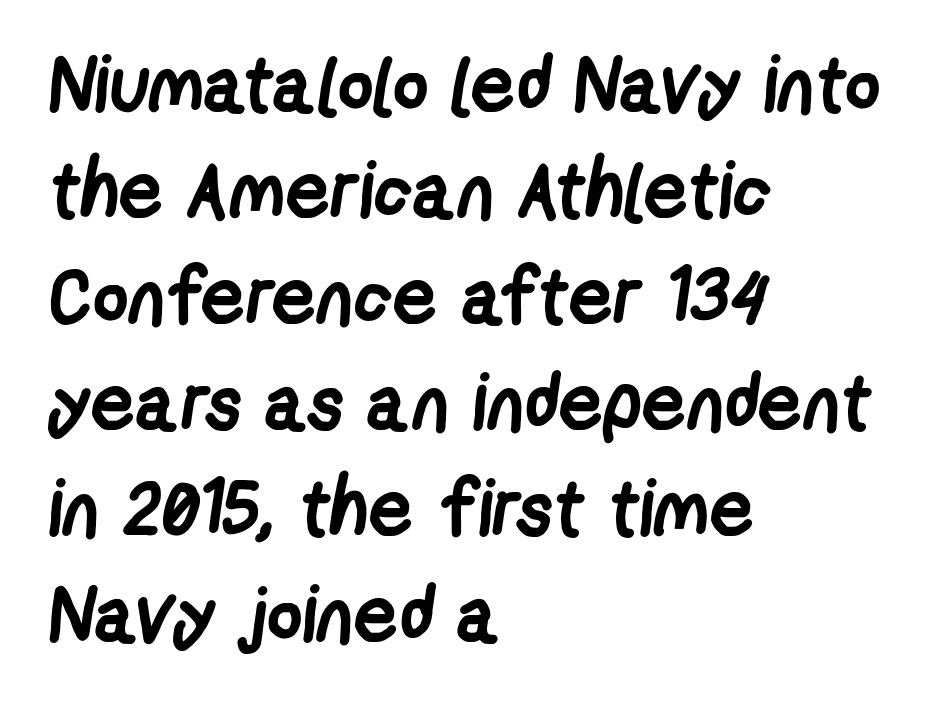
{"serif": "no", "bold": "yes", "weight": "semibold", "width": "condensed", "stroke_contrast": "low", "x_height": "medium", "monospaced": "no", "underline": "no", "align": "left", "line_spacing": "normal", "line_spacing_ratio": 1.36, "letter_spacing": "normal", "letter_spacing_em": 0.0, "glyph_px": 78}
